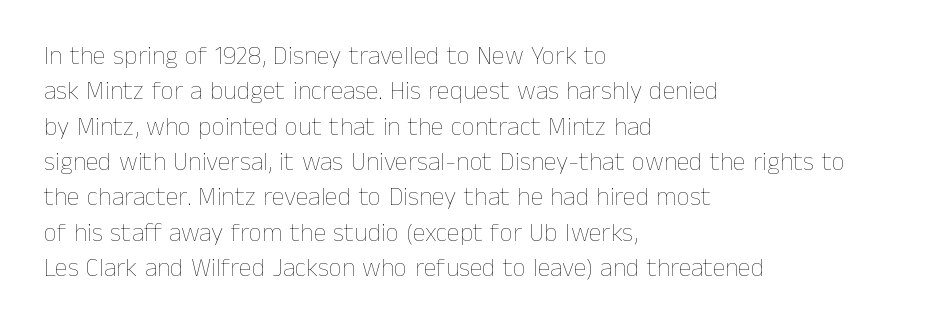
{"italic": "no", "bold": "no", "underline": "no", "align": "left", "line_spacing": "normal", "line_spacing_ratio": 1.36, "letter_spacing": "normal", "letter_spacing_em": 0.0, "glyph_px": 26}
